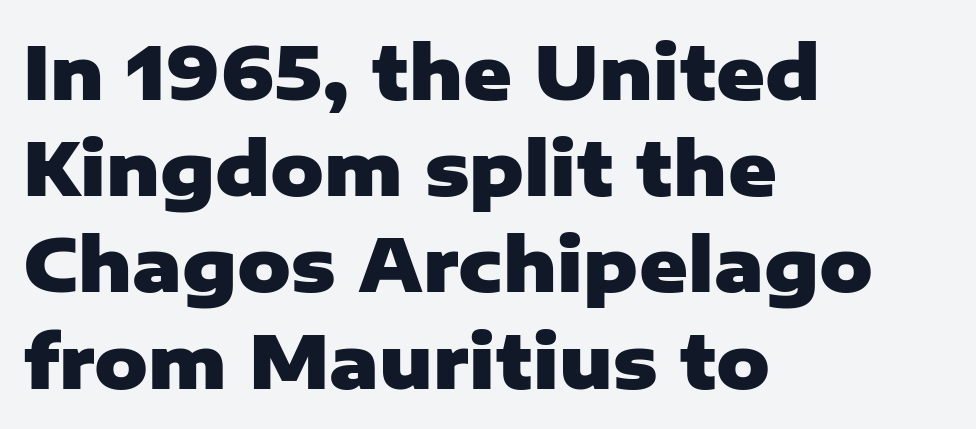
The face used here is proportionally spaced, like ordinary book or web type. The glyphs have the mass of a bold cut. A normal amount of white space separates one row of letters from the next. Is this a sans? Yes — the strokes have no serifs.
